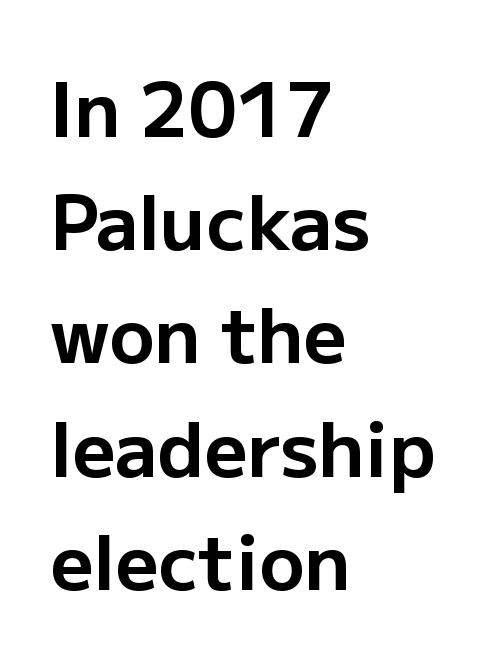
The passage shown is typed in a proportional face where columns would drift. Inter-character spacing is left at the font's built-in metrics. The letters are bold, with thick, heavy strokes. Nope, not italic — everything's standing straight.
